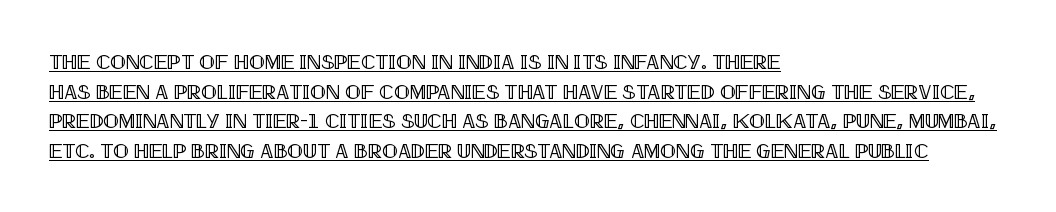
Q: Is the text italic (slanted)? A: No, it is upright.
Q: Is the text underlined? A: Yes.
Q: How is the paragraph aligned? A: Left-aligned.
Q: Is the spacing between letters normal or unusually wide? A: Normal.
Q: Is the spacing between lines tight, normal or loose? A: Normal.
